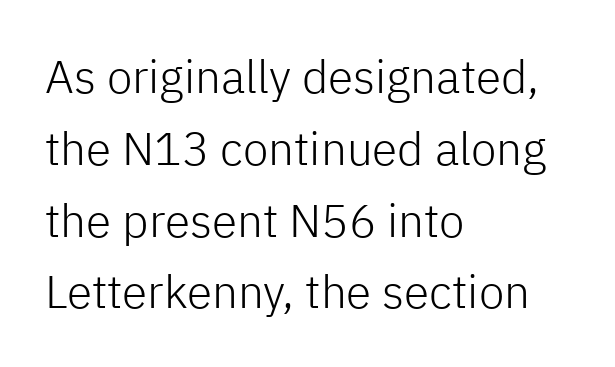
This sample has the flowing, uneven cadence of proportional lettering. Ascenders rise straight up at ninety degrees. The type is set solid horizontally, with unmodified tracking. Classification — sans serif. Does the copy run flush right? No — it runs flush left. Successive baselines arrive at the customary interval.
